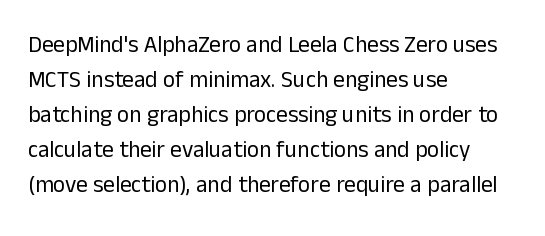
Weight: not bold — regular or lighter. The typesetter chose a ragged-right arrangement here. Each new line begins a customary step beneath the previous one. You could call the tracking neutral — neither tight nor loose. Only glyphs here, with clear space below each row. You can tell it's not italic because the verticals are truly vertical.
